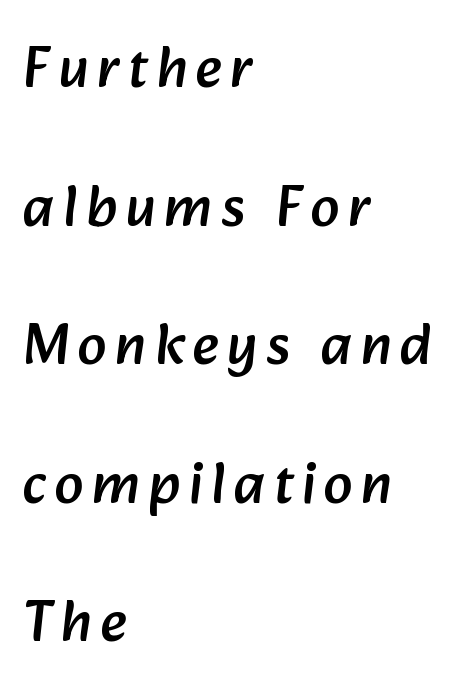
The passage shown is typeset with a sans-serif family. Each line starts at the same left margin while the right side varies. Unmarked baselines from the first word to the last. Proportional: the letters do not fall into vertical columns. This sample trades compactness for vertical openness between lines.
